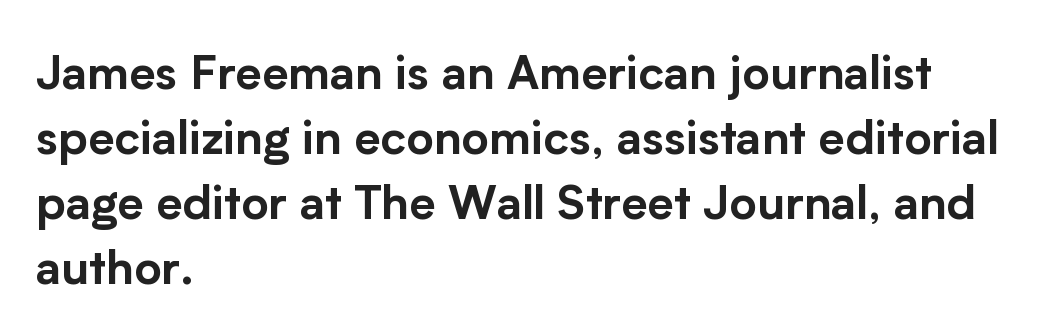
{"serif": "no", "italic": "no", "width": "normal", "stroke_contrast": "low", "x_height": "medium", "monospaced": "no", "underline": "no", "align": "left", "line_spacing": "normal", "line_spacing_ratio": 1.38, "letter_spacing": "normal", "letter_spacing_em": 0.0, "glyph_px": 47}
